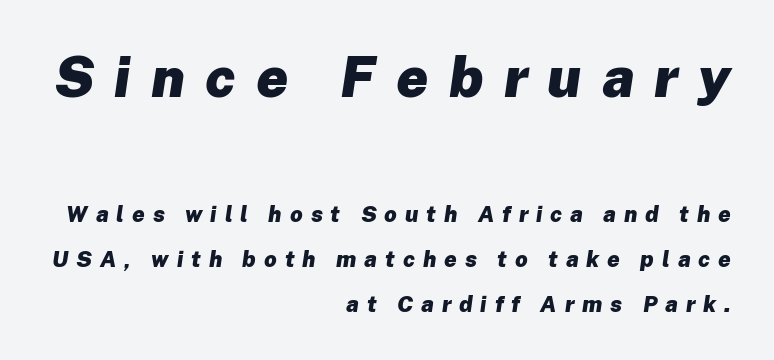
Q: Is the text bold? A: Yes.
Q: Is the text italic (slanted)? A: Yes, it leans right by about 8 degrees.
Q: Is the text underlined? A: No.
Q: How is the paragraph aligned? A: Right-aligned.
Q: Is the spacing between letters normal or unusually wide? A: Unusually wide.
Q: Is the spacing between lines tight, normal or loose? A: Loose.
Q: Which block of text is set in a larger size, the first (top) or the second (bottom)? A: The first (top) one.
Q: Width (condensed, normal, or wide)? A: Normal.
Q: Stroke contrast? A: Low.
Q: x-height? A: Medium.
Q: Monospaced? A: No.
